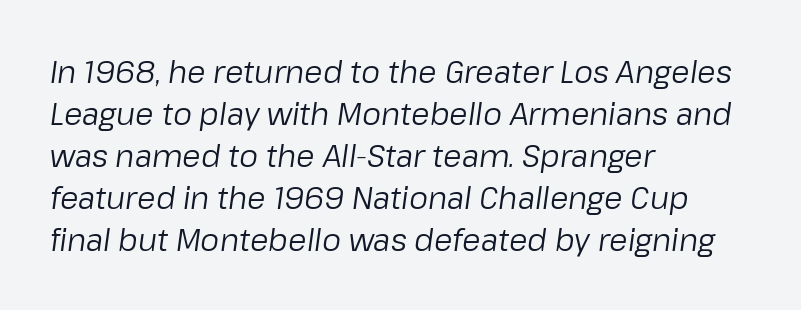
Between one letter and the next there's only the usual sliver of space. These lines are set flush left with a ragged right edge. This is oblique type, the kind used for emphasis or titles. Each letter keeps its own natural width here, so spacing adapts to shape. Bare-footed words on every line. The characters are drawn with everyday or finer stroke widths.
